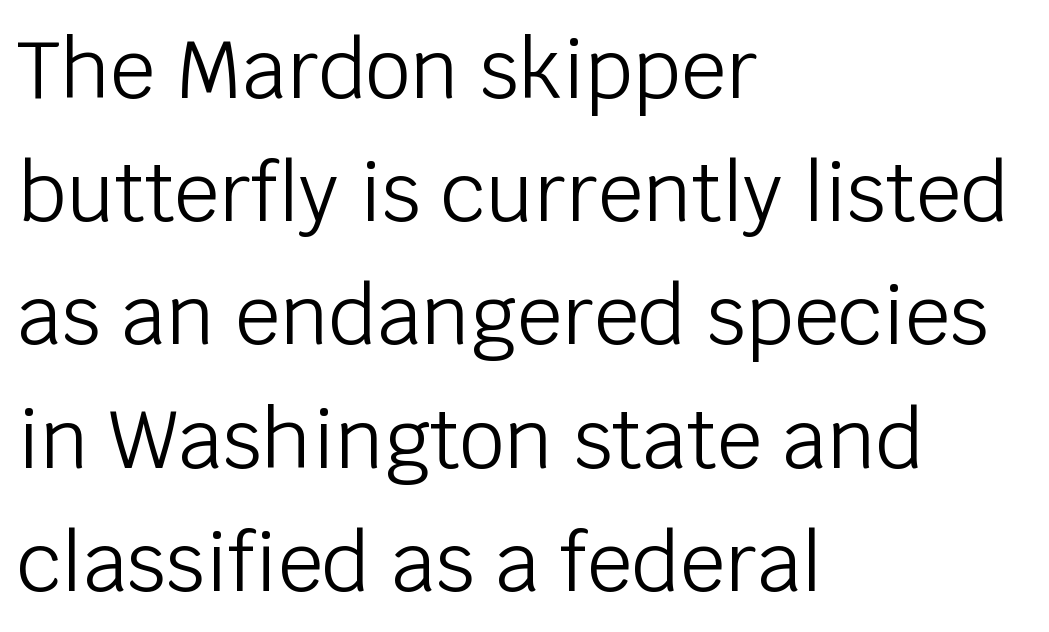
{"serif": "no", "italic": "no", "bold": "no", "weight": "light", "width": "normal", "stroke_contrast": "low", "x_height": "large", "monospaced": "no", "underline": "no", "align": "left", "line_spacing": "normal", "line_spacing_ratio": 1.54, "letter_spacing": "normal", "letter_spacing_em": 0.0, "glyph_px": 80}
